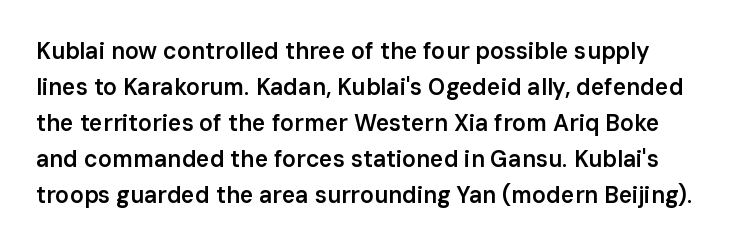
Vertical strokes here are truly vertical. The leading is moderate, giving the passage an even texture. You could call the tracking neutral — neither tight nor loose. Look at the stroke-to-counter ratio: somewhat heavy, a semibold.
